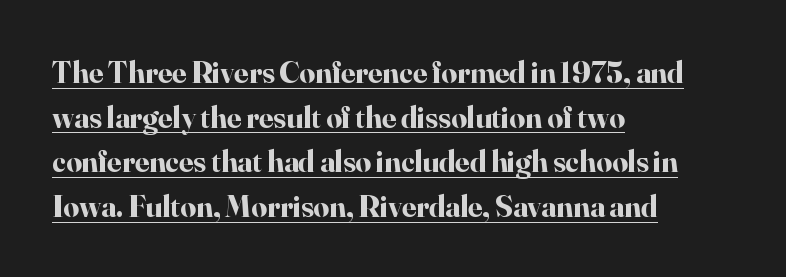
{"serif": "yes", "italic": "no", "bold": "yes", "weight": "bold", "width": "normal", "stroke_contrast": "high", "x_height": "small", "monospaced": "no", "underline": "yes", "align": "left", "line_spacing": "normal", "line_spacing_ratio": 1.44, "letter_spacing": "normal", "letter_spacing_em": 0.0, "glyph_px": 31}
